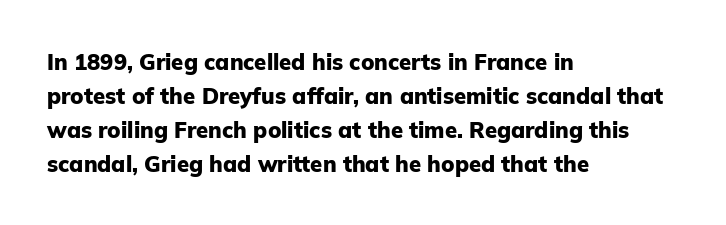
{"italic": "no", "bold": "yes", "underline": "no", "align": "left", "line_spacing": "normal", "line_spacing_ratio": 1.54, "letter_spacing": "normal", "letter_spacing_em": 0.0, "glyph_px": 22}
